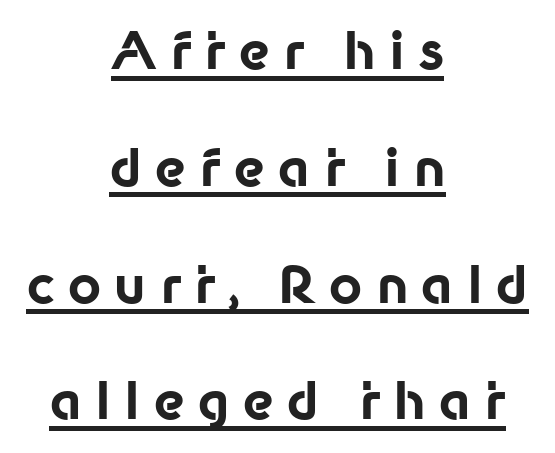
The image shows 51 px bold sans-serif type, upright; set centered, loose line spacing (2.29x), unusually wide letter spacing (+0.26 em), underlined; low stroke contrast and a medium x-height.
